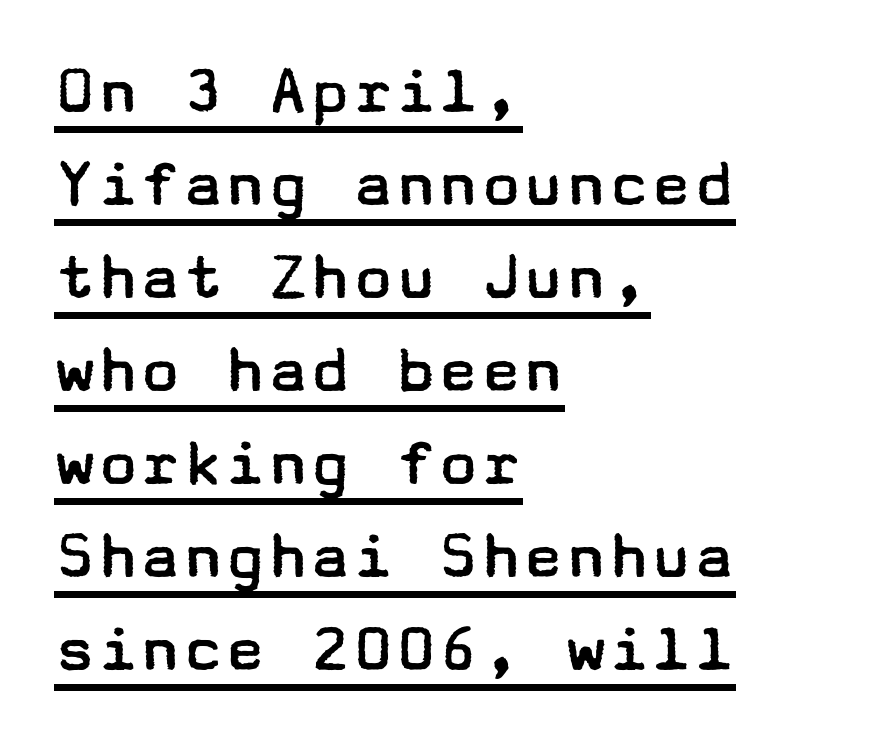
{"serif": "no", "italic": "no", "bold": "no", "weight": "regular", "width": "wide", "stroke_contrast": "low", "x_height": "medium", "underline": "yes", "align": "left", "line_spacing": "normal", "line_spacing_ratio": 1.31, "letter_spacing": "normal", "letter_spacing_em": 0.0, "glyph_px": 71}
